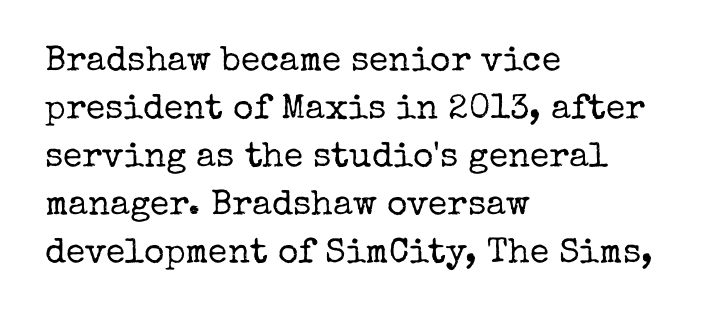
Q: Is the text bold? A: No.
Q: Is the text italic (slanted)? A: No, it is upright.
Q: Is the typeface a serif or a sans-serif typeface? A: Serif.
Q: Is the text underlined? A: No.
Q: How is the paragraph aligned? A: Left-aligned.
Q: Is the spacing between letters normal or unusually wide? A: Normal.
Q: Is the spacing between lines tight, normal or loose? A: Normal.
Q: Width (condensed, normal, or wide)? A: Normal.
Q: Stroke contrast? A: Low.
Q: x-height? A: Medium.
Q: Monospaced? A: No.
